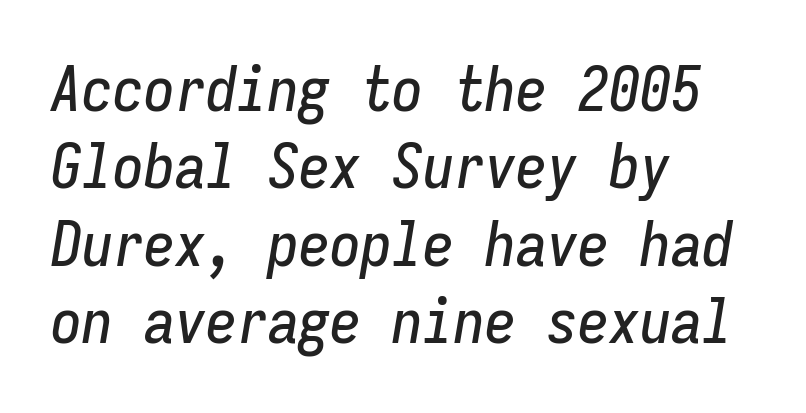
Would a proofreader flag this as italicized? Yes. A typesetter would call this monospace, since all characters share one set width. Just letters on the line, the space beneath them empty. Quick note: interline space is typical.
